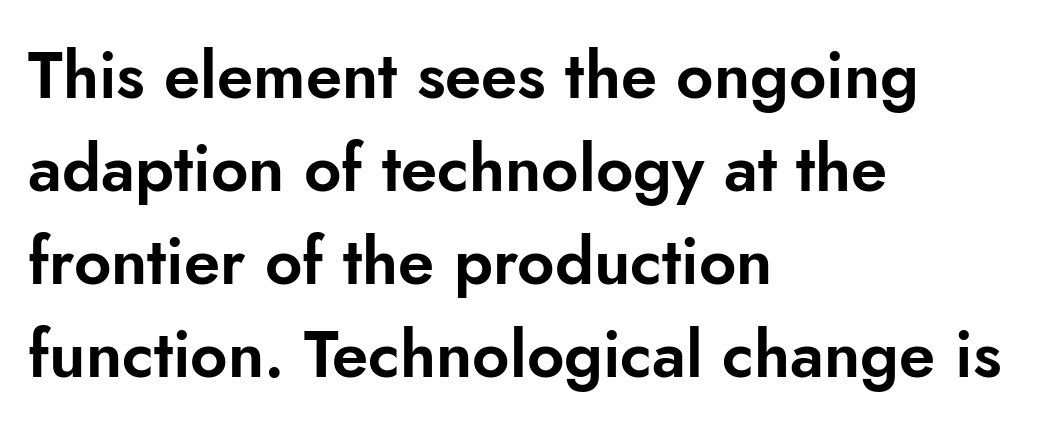
The image shows 65 px sans-serif type, upright; set left-aligned, normal line spacing (1.43x), normal letter spacing, not underlined; low stroke contrast and a small x-height.
